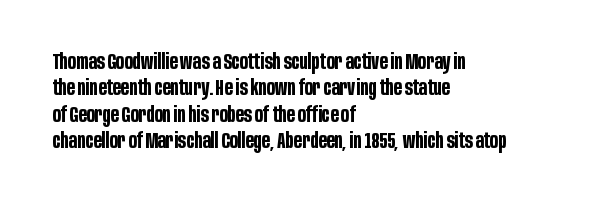
What weight is shown? A full bold with thick strokes. The lettering holds an erect, upright posture throughout. Plain, unruled lines of type. The rendering keeps characters at their native spacing. Leading: standard.
